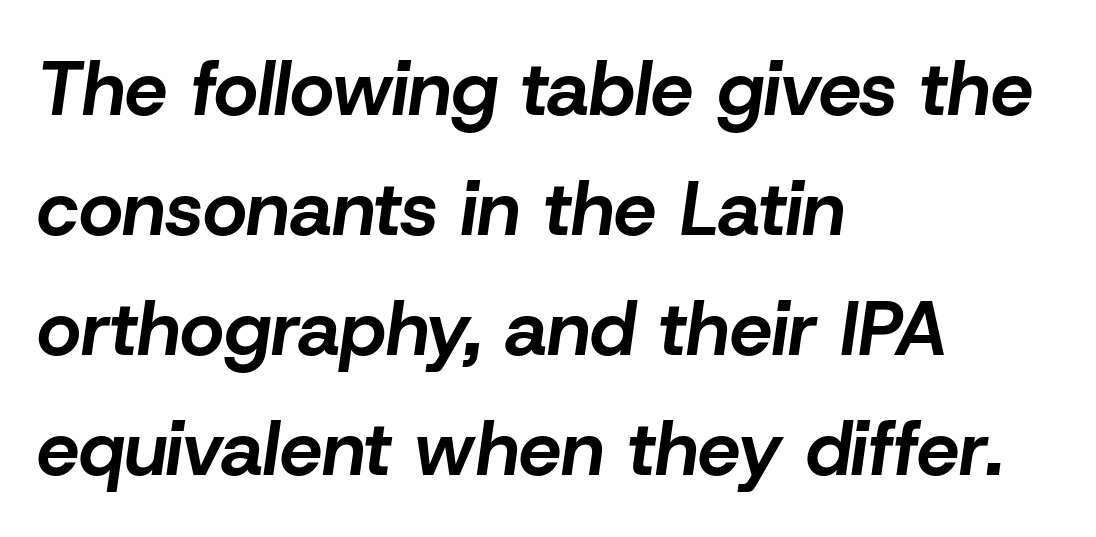
The image shows 76 px bold type, italic (leaning right); set left-aligned, normal line spacing (1.58x), normal letter spacing, not underlined; low stroke contrast and a medium x-height.
